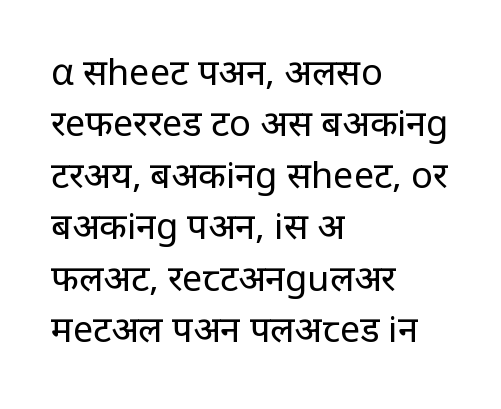
Character widths vary here, with narrow letters taking less room than wide ones. This rendering features lettering with no underline. Where is the straight margin? On the left. Grotesque or geometric, the face here clearly has no serifs. A typesetter would call this leading conventional body-copy spacing.
